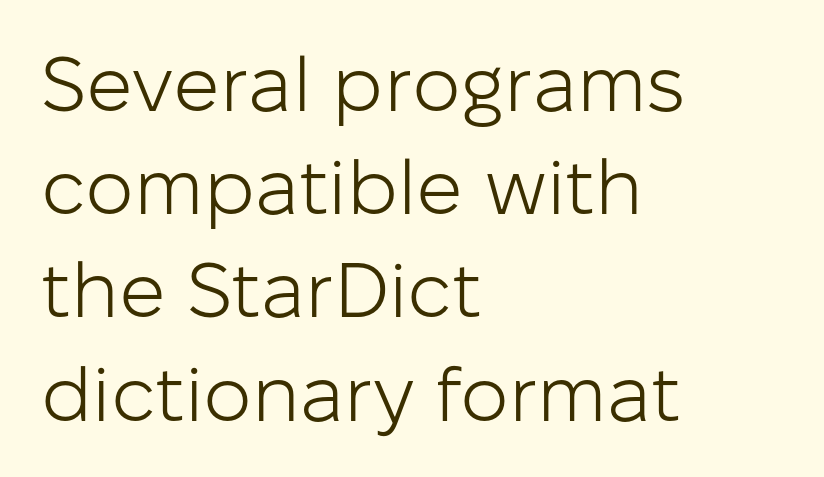
Reading down the column, the eye jumps a familiar distance to each next line. Nope, not italic — everything's standing straight. In terms of letterspacing, this is plain default setting. The face used here is a sans, in the tradition of grotesques and geometrics. Honestly, there is no underline to notice here at all.
